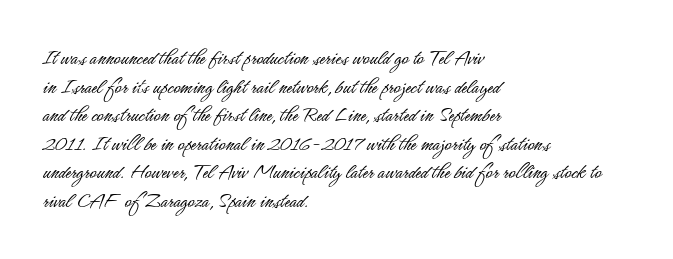
Q: Is the text bold? A: No.
Q: Is the text italic (slanted)? A: Yes.
Q: Is the text underlined? A: No.
Q: How is the paragraph aligned? A: Left-aligned.
Q: Is the spacing between letters normal or unusually wide? A: Normal.
